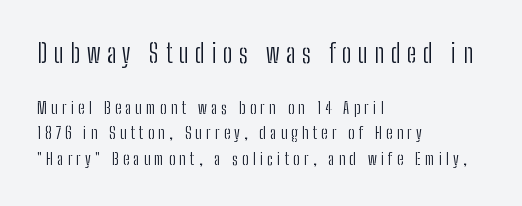
The image shows 26 px text type, upright; set left-aligned, normal line spacing (1.5x), unusually wide letter spacing (+0.25 em), not underlined; the first (top) block is 1.53x larger.
